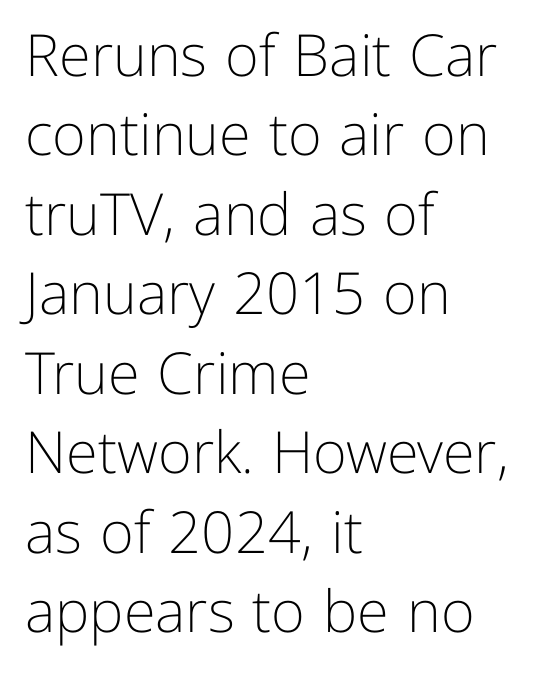
{"serif": "no", "italic": "no", "bold": "no", "weight": "light", "width": "normal", "stroke_contrast": "low", "x_height": "medium", "monospaced": "no", "underline": "no", "align": "left", "line_spacing": "normal", "line_spacing_ratio": 1.37, "letter_spacing": "normal", "letter_spacing_em": 0.0, "glyph_px": 58}
